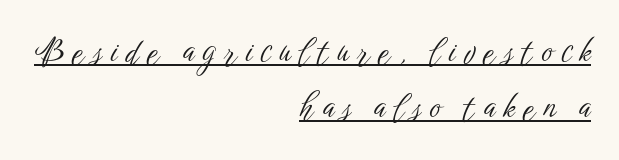
{"serif": "no", "bold": "no", "weight": "light", "width": "condensed", "stroke_contrast": "low", "x_height": "medium", "monospaced": "no", "underline": "yes", "align": "right", "line_spacing": "normal", "line_spacing_ratio": 1.69, "letter_spacing": "wide", "letter_spacing_em": 0.26, "glyph_px": 33}
